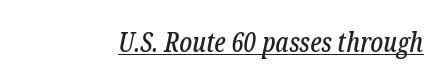
The image shows 27 px text type, italic (leaning right); set normal letter spacing, underlined.
